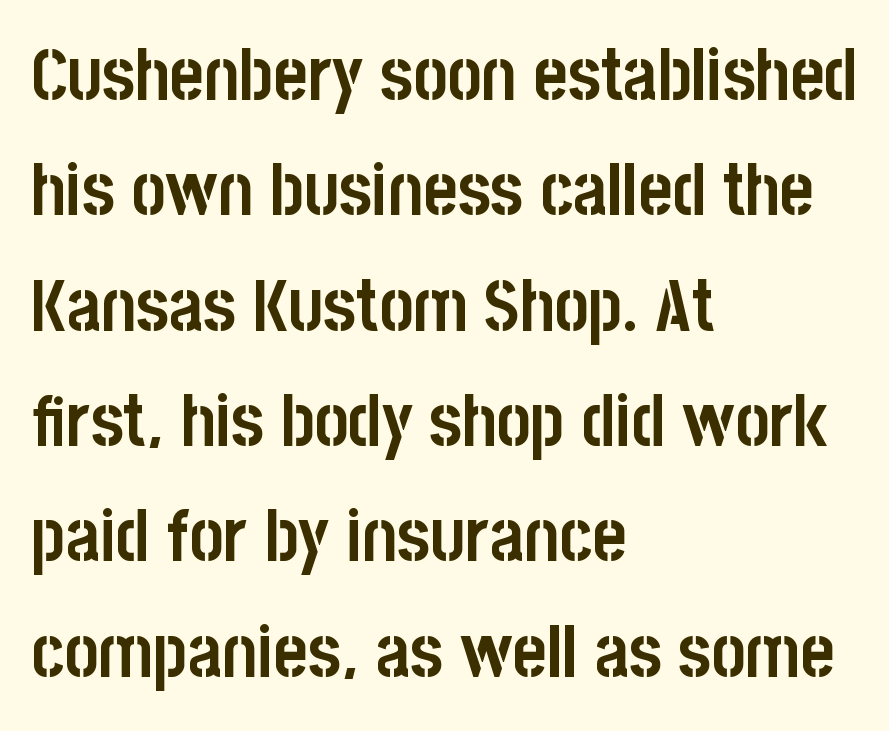
{"serif": "no", "italic": "no", "bold": "yes", "weight": "semibold", "width": "condensed", "stroke_contrast": "low", "x_height": "large", "monospaced": "no", "underline": "no", "align": "left", "line_spacing": "normal", "line_spacing_ratio": 1.58, "letter_spacing": "normal", "letter_spacing_em": 0.0, "glyph_px": 73}
